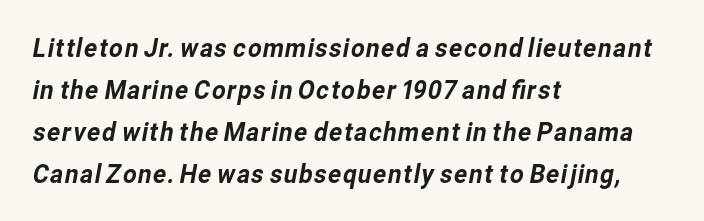
Q: Is the text underlined? A: No.
Q: How is the paragraph aligned? A: Left-aligned.
Q: Is the spacing between letters normal or unusually wide? A: Normal.
Q: Is the spacing between lines tight, normal or loose? A: Normal.
